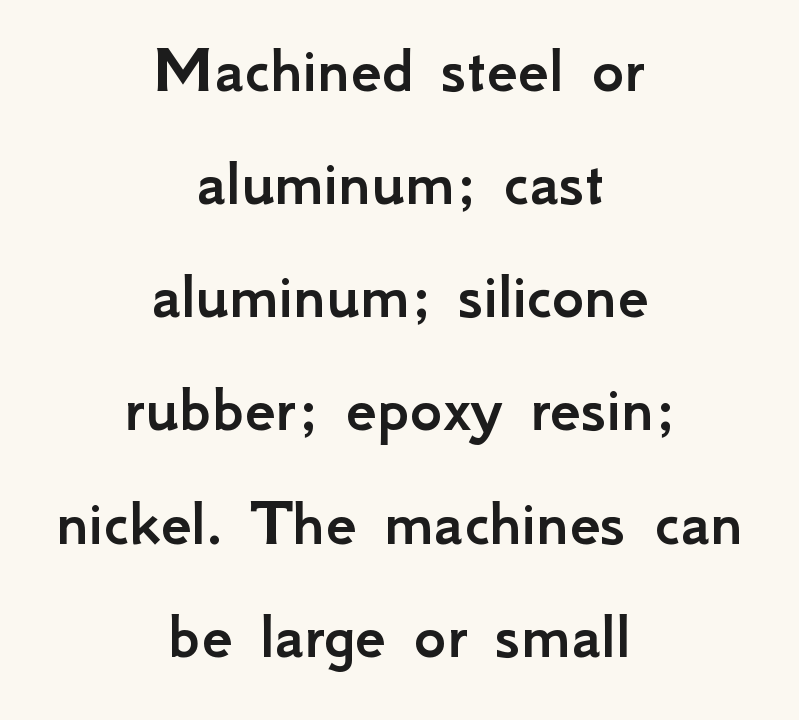
Q: Is the text italic (slanted)? A: No, it is upright.
Q: Is the typeface a serif or a sans-serif typeface? A: Sans-serif.
Q: Is the text underlined? A: No.
Q: How is the paragraph aligned? A: Centered.
Q: Is the spacing between letters normal or unusually wide? A: Normal.
Q: Is the spacing between lines tight, normal or loose? A: Normal.
Q: Width (condensed, normal, or wide)? A: Normal.
Q: Stroke contrast? A: Low.
Q: x-height? A: Small.
Q: Monospaced? A: No.
